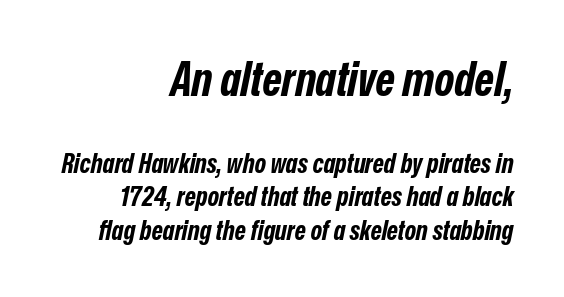
The text carries the slant typical of an italic or oblique font. Emphasis by weight is at full strength: bold. A student would notice the top passage is typeset larger than what follows. Inter-character spacing is left at the font's built-in metrics.
